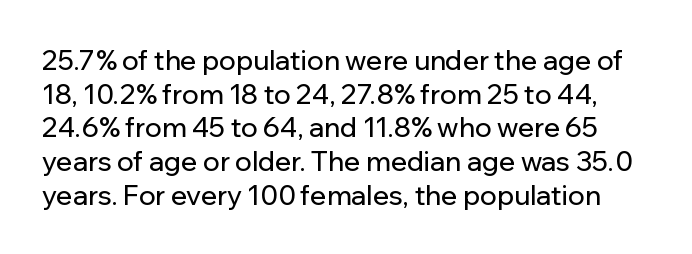
Default kerning and tracking; the words read as compact shapes. Underlining? Definitely not there. The line-height multiplier appears to be the usual default. This is roman type, the default non-slanted kind.
